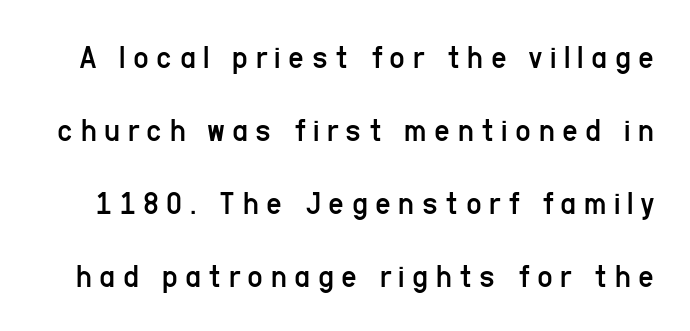
{"serif": "no", "italic": "no", "bold": "no", "weight": "regular", "width": "condensed", "stroke_contrast": "low", "x_height": "medium", "monospaced": "no", "underline": "no", "line_spacing": "loose", "line_spacing_ratio": 2.15, "letter_spacing": "wide", "letter_spacing_em": 0.22, "glyph_px": 34}
